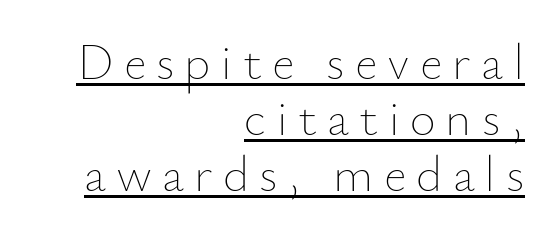
{"italic": "no", "bold": "no", "weight": "thin", "width": "normal", "stroke_contrast": "low", "x_height": "small", "monospaced": "no", "underline": "yes", "align": "right", "line_spacing": "tight", "line_spacing_ratio": 1.12, "letter_spacing": "wide", "letter_spacing_em": 0.2, "glyph_px": 50}
